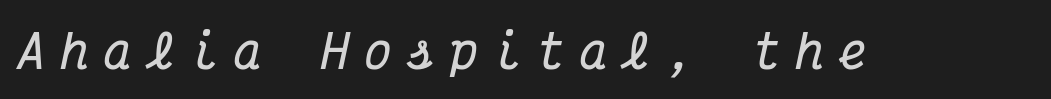
{"serif": "yes", "italic": "yes", "lean": "right", "slant_degrees": 12, "bold": "yes", "weight": "bold", "width": "condensed", "stroke_contrast": "medium", "x_height": "medium", "monospaced": "yes", "underline": "no", "letter_spacing": "wide", "letter_spacing_em": 0.34, "glyph_px": 46}
